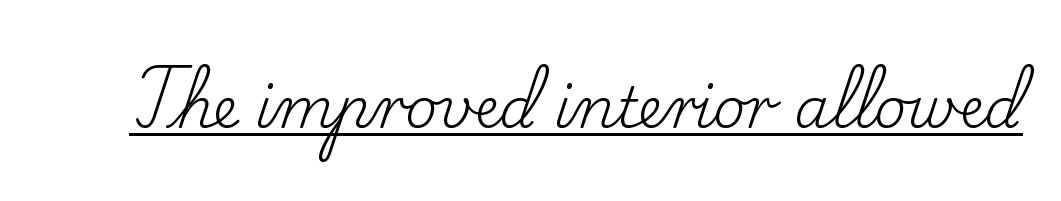
{"serif": "yes", "bold": "no", "weight": "regular", "width": "normal", "stroke_contrast": "low", "x_height": "small", "monospaced": "no", "underline": "yes", "letter_spacing": "normal", "letter_spacing_em": 0.0, "glyph_px": 56}
